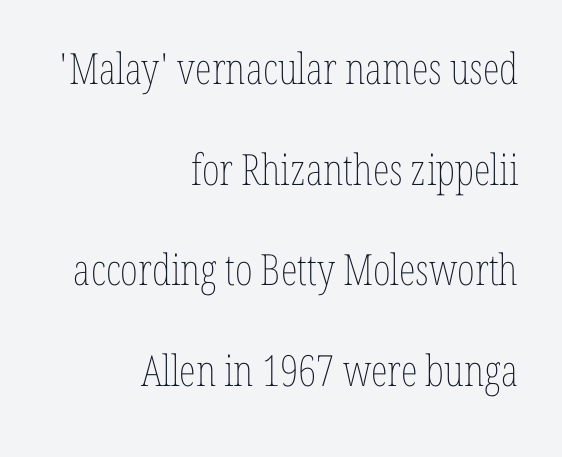
The image shows 43 px thin, condensed type, upright; set right-aligned, loose line spacing (2.34x), normal letter spacing, not underlined; low stroke contrast and a medium x-height.
